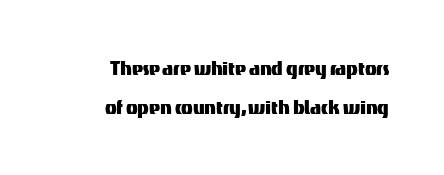
The image shows 24 px text type, upright; set normal line spacing (1.63x), normal letter spacing, not underlined.
